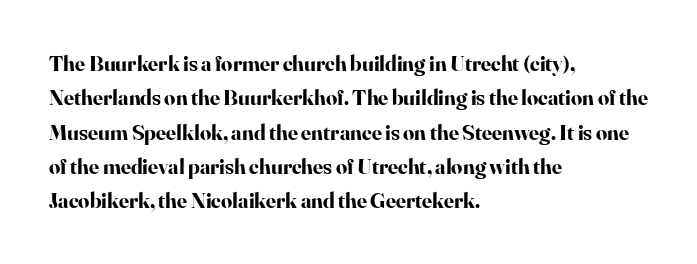
Q: Is the text bold? A: Yes.
Q: Is the text italic (slanted)? A: No, it is upright.
Q: Is the text underlined? A: No.
Q: How is the paragraph aligned? A: Left-aligned.
Q: Is the spacing between letters normal or unusually wide? A: Normal.
Q: Is the spacing between lines tight, normal or loose? A: Normal.
